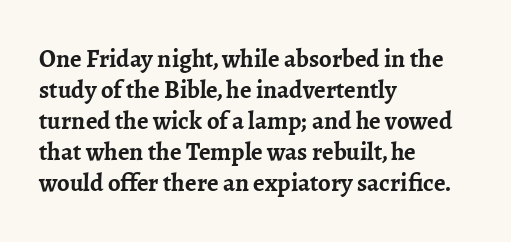
The image shows 25 px bold type, upright; set left-aligned, line spacing 1.24x, normal letter spacing, not underlined.
